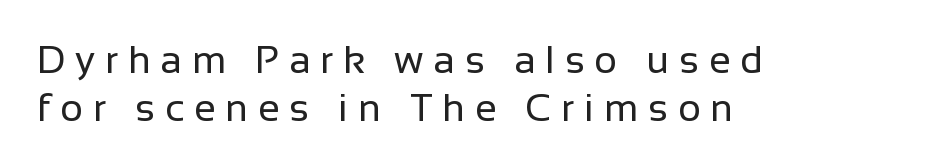
Line starts are locked; line ends wander. Beneath every word, the page is bare. These lines have a slow, spaced-out rhythm from letter to letter. Note the varied advance widths — an 'i' is clearly narrower than an 'm'. Weight class: somewhere from thin through regular.
